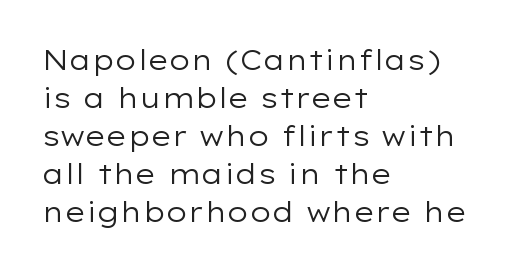
Q: Is the text bold? A: No.
Q: Is the text italic (slanted)? A: No, it is upright.
Q: Is the typeface a serif or a sans-serif typeface? A: Sans-serif.
Q: Is the text underlined? A: No.
Q: How is the paragraph aligned? A: Left-aligned.
Q: Is the spacing between letters normal or unusually wide? A: Normal.
Q: Is the spacing between lines tight, normal or loose? A: Normal.
Q: Width (condensed, normal, or wide)? A: Wide.
Q: Stroke contrast? A: Low.
Q: x-height? A: Medium.
Q: Monospaced? A: No.
